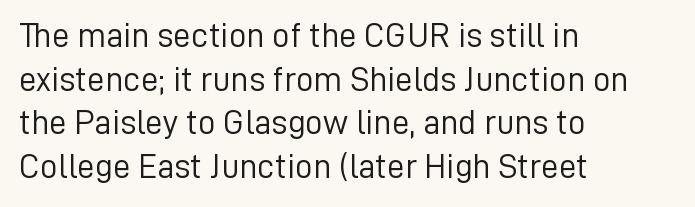
The image shows 35 px light sans-serif type, upright; set left-aligned, normal line spacing (1.25x), normal letter spacing, not underlined; low stroke contrast and a medium x-height.
